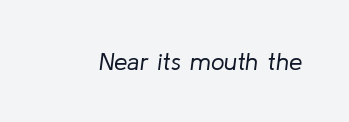
{"italic": "yes", "lean": "right", "slant_degrees": 8, "bold": "no", "underline": "no", "letter_spacing": "normal", "letter_spacing_em": 0.0, "glyph_px": 24}
